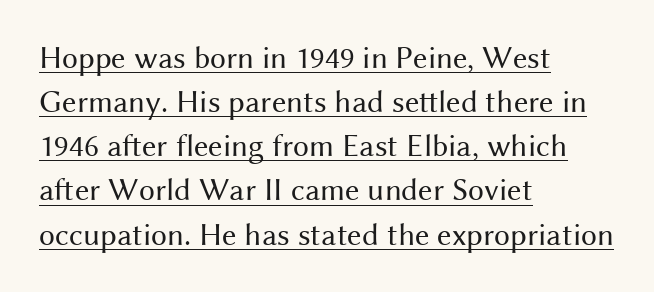
The image shows 32 px regular-weight sans-serif type, upright; set left-aligned, normal line spacing (1.38x), normal letter spacing, underlined; medium stroke contrast and a medium x-height.
